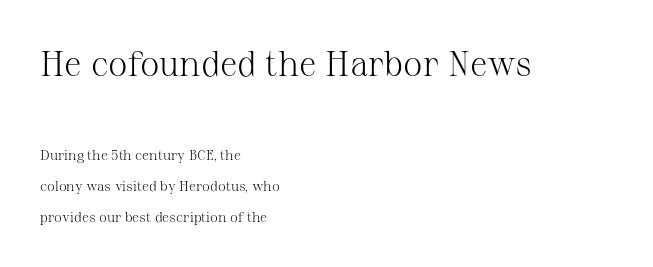
{"serif": "yes", "italic": "no", "bold": "no", "weight": "light", "width": "normal", "stroke_contrast": "medium", "x_height": "medium", "monospaced": "no", "underline": "no", "align": "left", "line_spacing": "loose", "line_spacing_ratio": 2.2, "letter_spacing": "normal", "letter_spacing_em": 0.0, "larger_block": "first", "size_ratio": 2.5, "glyph_px": 35}
